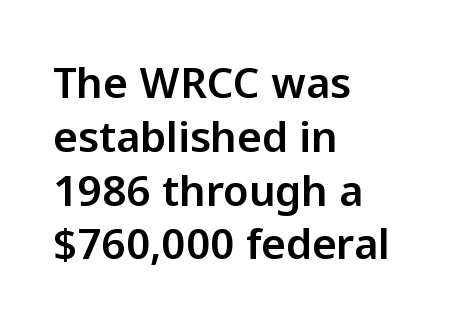
In terms of letterform style, serifs are entirely absent. The strip under each line holds only bare page. If you drew a ruler down the left edge, every line would touch it. Vertical strokes here are truly vertical.
